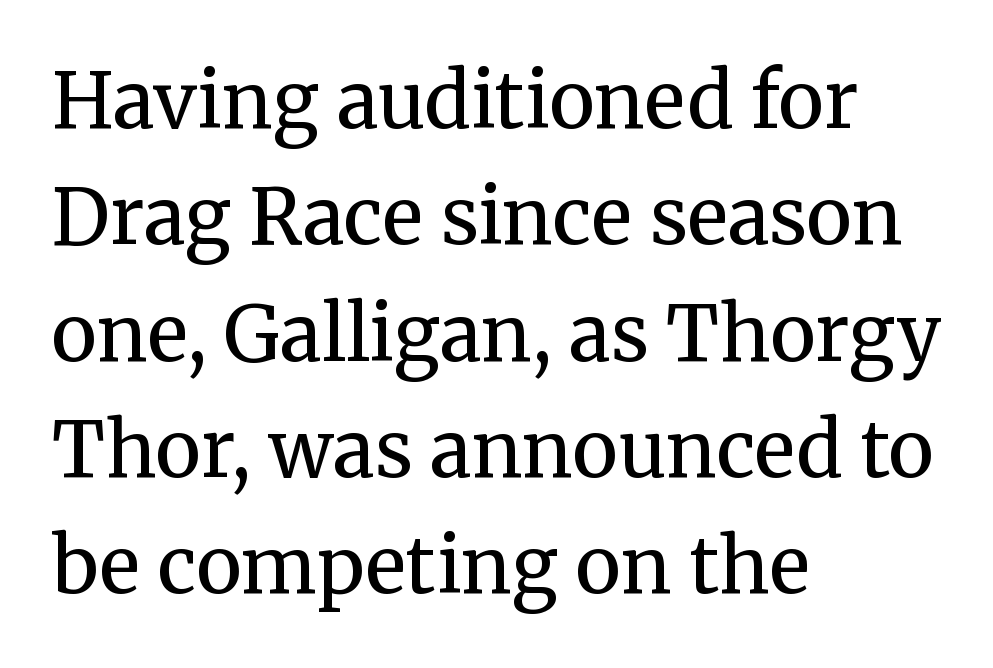
{"serif": "yes", "italic": "no", "bold": "no", "weight": "regular", "width": "normal", "stroke_contrast": "medium", "x_height": "medium", "monospaced": "no", "underline": "no", "align": "left", "line_spacing": "normal", "line_spacing_ratio": 1.51, "letter_spacing": "normal", "letter_spacing_em": 0.0, "glyph_px": 77}
